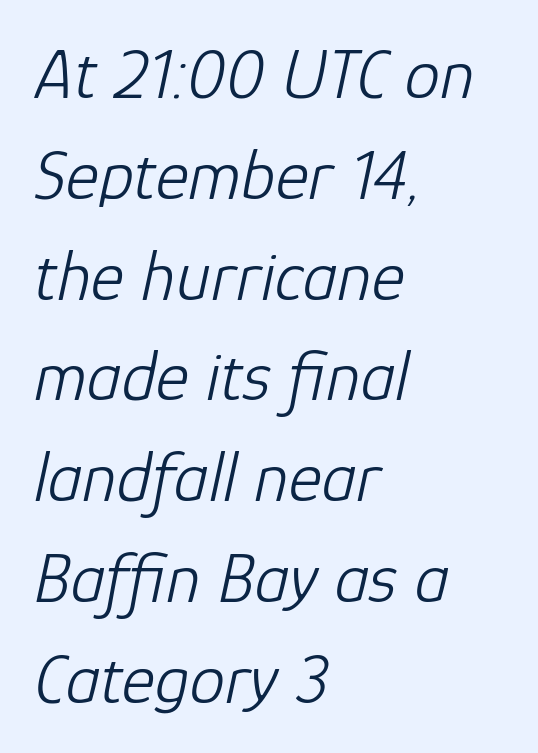
The image shows 71 px light type, italic (leaning right); set left-aligned, normal line spacing (1.42x), normal letter spacing, not underlined; low stroke contrast and a medium x-height.
